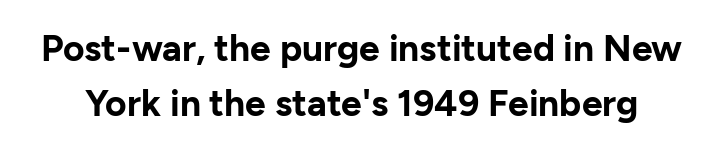
The image shows 37 px bold sans-serif type, upright; set normal line spacing (1.5x), normal letter spacing, not underlined; low stroke contrast and a medium x-height.
